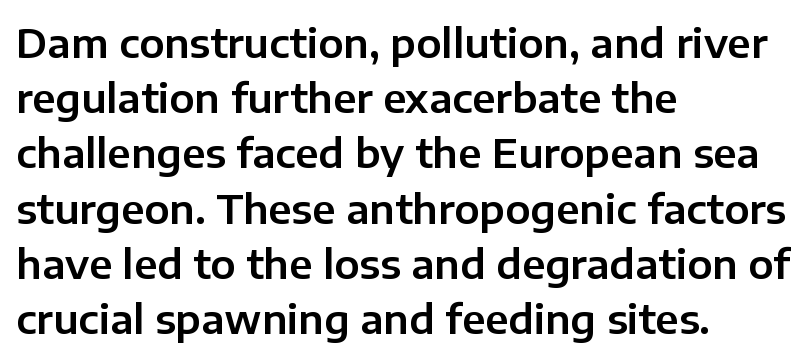
Q: Is the text italic (slanted)? A: No, it is upright.
Q: Is the typeface a serif or a sans-serif typeface? A: Sans-serif.
Q: Is the text underlined? A: No.
Q: How is the paragraph aligned? A: Left-aligned.
Q: Is the spacing between letters normal or unusually wide? A: Normal.
Q: Is the spacing between lines tight, normal or loose? A: Normal.
Q: Width (condensed, normal, or wide)? A: Normal.
Q: Stroke contrast? A: Low.
Q: x-height? A: Medium.
Q: Monospaced? A: No.
